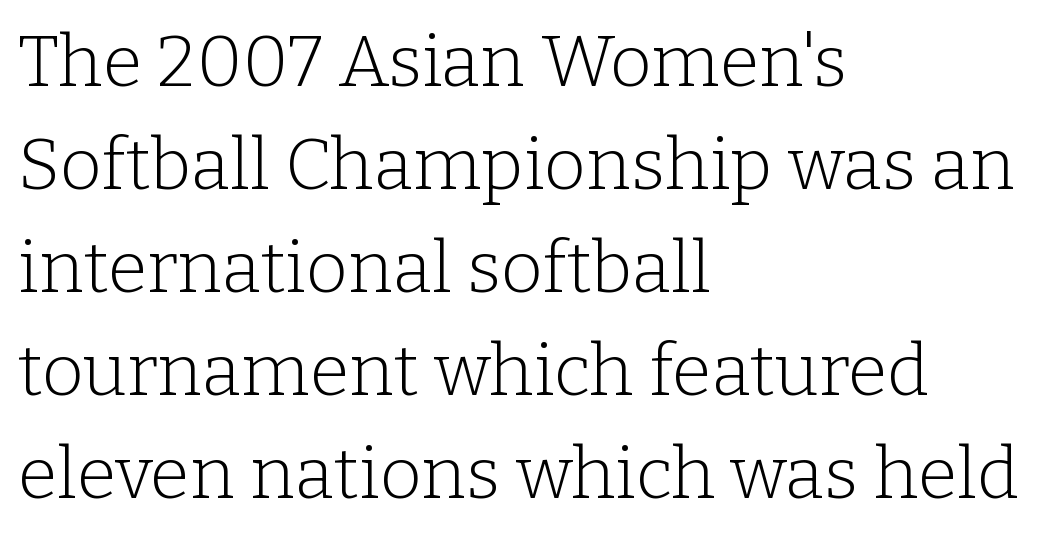
{"serif": "yes", "italic": "no", "bold": "no", "weight": "light", "width": "normal", "stroke_contrast": "low", "x_height": "medium", "monospaced": "no", "underline": "no", "align": "left", "line_spacing": "normal", "line_spacing_ratio": 1.43, "letter_spacing": "normal", "letter_spacing_em": 0.0, "glyph_px": 72}
